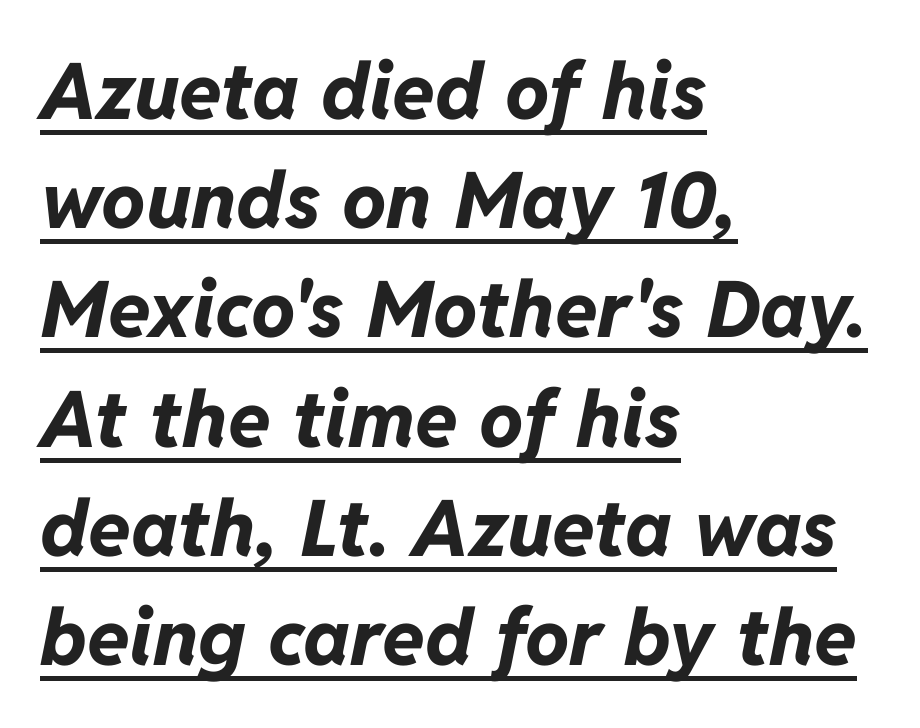
Q: Is the text bold? A: Yes.
Q: Is the text italic (slanted)? A: Yes, it leans right by about 11 degrees.
Q: Is the text underlined? A: Yes.
Q: How is the paragraph aligned? A: Left-aligned.
Q: Is the spacing between letters normal or unusually wide? A: Normal.
Q: Is the spacing between lines tight, normal or loose? A: Normal.
Q: Width (condensed, normal, or wide)? A: Normal.
Q: Stroke contrast? A: Low.
Q: x-height? A: Medium.
Q: Monospaced? A: No.
